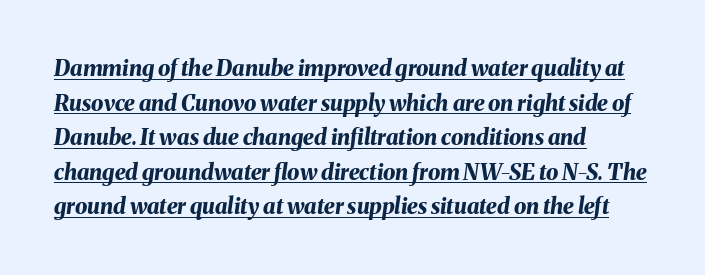
The glyphs look as if they've been sheared to an angle. Every word sits above its own underline. The designer left line spacing at the default. No extra tracking has been applied to these lines. If you drew a ruler down the left edge, every line would touch it. These lines carry a lot of weight — the face is fully bold.
